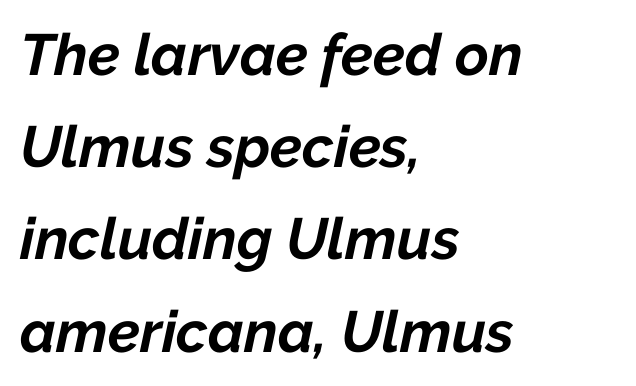
Q: Is the text bold? A: Yes.
Q: Is the text italic (slanted)? A: Yes, it leans right by about 12 degrees.
Q: Is the text underlined? A: No.
Q: How is the paragraph aligned? A: Left-aligned.
Q: Is the spacing between letters normal or unusually wide? A: Normal.
Q: Is the spacing between lines tight, normal or loose? A: Normal.
Q: Width (condensed, normal, or wide)? A: Normal.
Q: Stroke contrast? A: Low.
Q: x-height? A: Medium.
Q: Monospaced? A: No.
